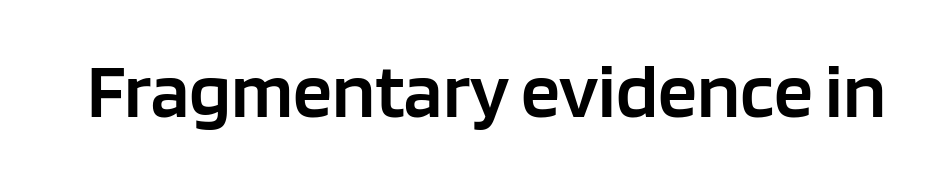
Slightly chunky letters — semibold, I'd say, not full bold. Students, note that the glyphs here touch the page at normal intervals. This is sans-serif lettering, the kind often seen on screens and signage. Think of a printed novel: that variable character pitch is what you see here. Rendered with straight, roman letterforms. Has an underline been added? It has not.
